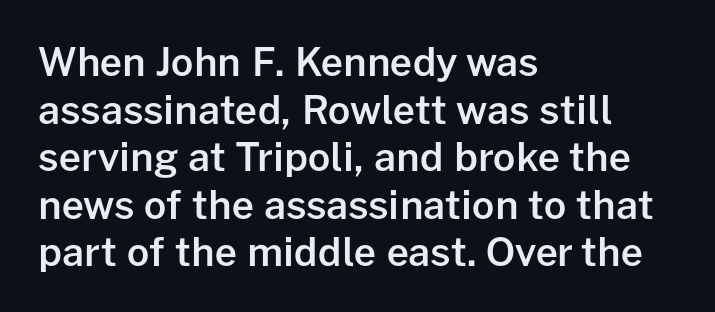
Q: Is the text bold? A: Semi-bold.
Q: Is the text italic (slanted)? A: No, it is upright.
Q: Is the typeface a serif or a sans-serif typeface? A: Sans-serif.
Q: Is the text underlined? A: No.
Q: How is the paragraph aligned? A: Left-aligned.
Q: Is the spacing between letters normal or unusually wide? A: Normal.
Q: Width (condensed, normal, or wide)? A: Normal.
Q: Stroke contrast? A: Low.
Q: x-height? A: Medium.
Q: Monospaced? A: No.
